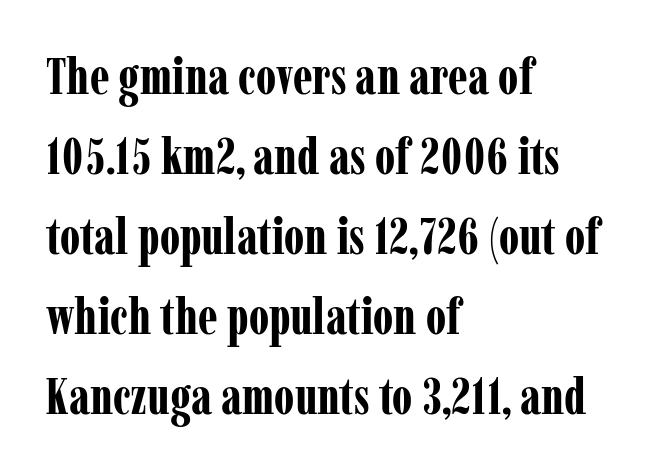
The image shows 50 px bold, condensed serif type, upright; set left-aligned, normal line spacing (1.6x), normal letter spacing, not underlined; low stroke contrast and a medium x-height.
